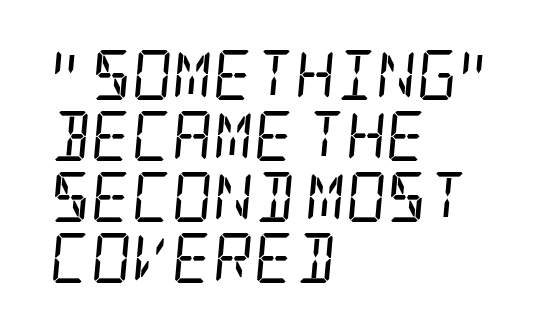
Q: Is the text bold? A: No.
Q: Is the text italic (slanted)? A: Yes, it leans right by about 5 degrees.
Q: Is the typeface a serif or a sans-serif typeface? A: Serif.
Q: Is the text underlined? A: No.
Q: How is the paragraph aligned? A: Left-aligned.
Q: Is the spacing between letters normal or unusually wide? A: Normal.
Q: Width (condensed, normal, or wide)? A: Condensed.
Q: Stroke contrast? A: Low.
Q: x-height? A: Large.
